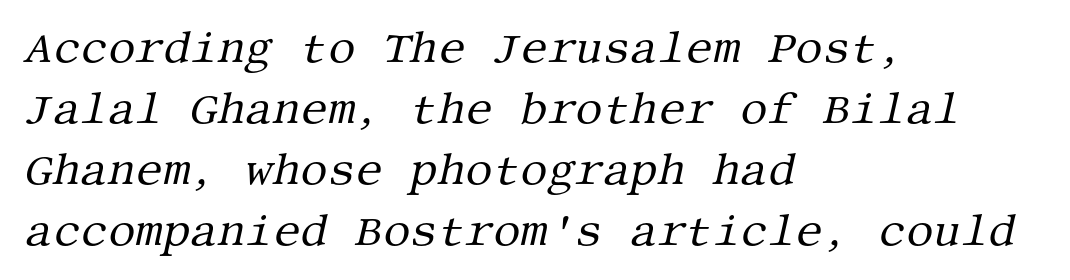
Q: Is the text bold? A: No.
Q: Is the text italic (slanted)? A: Yes, it leans right by about 13 degrees.
Q: Is the typeface a serif or a sans-serif typeface? A: Serif.
Q: Is the text underlined? A: No.
Q: How is the paragraph aligned? A: Left-aligned.
Q: Is the spacing between letters normal or unusually wide? A: Normal.
Q: Is the spacing between lines tight, normal or loose? A: Normal.
Q: Width (condensed, normal, or wide)? A: Normal.
Q: Stroke contrast? A: Medium.
Q: x-height? A: Large.
